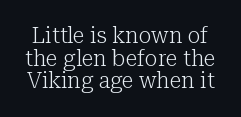
{"italic": "no", "bold": "no", "underline": "no", "line_spacing": "tight", "line_spacing_ratio": 1.03, "letter_spacing": "normal", "letter_spacing_em": 0.0, "glyph_px": 22}
